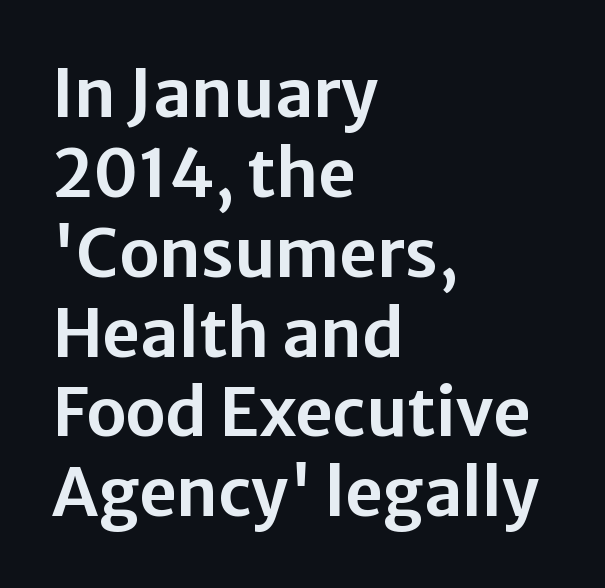
{"serif": "no", "italic": "no", "width": "normal", "stroke_contrast": "low", "x_height": "medium", "monospaced": "no", "underline": "no", "align": "left", "line_spacing_ratio": 1.21, "letter_spacing": "normal", "letter_spacing_em": 0.0, "glyph_px": 66}
